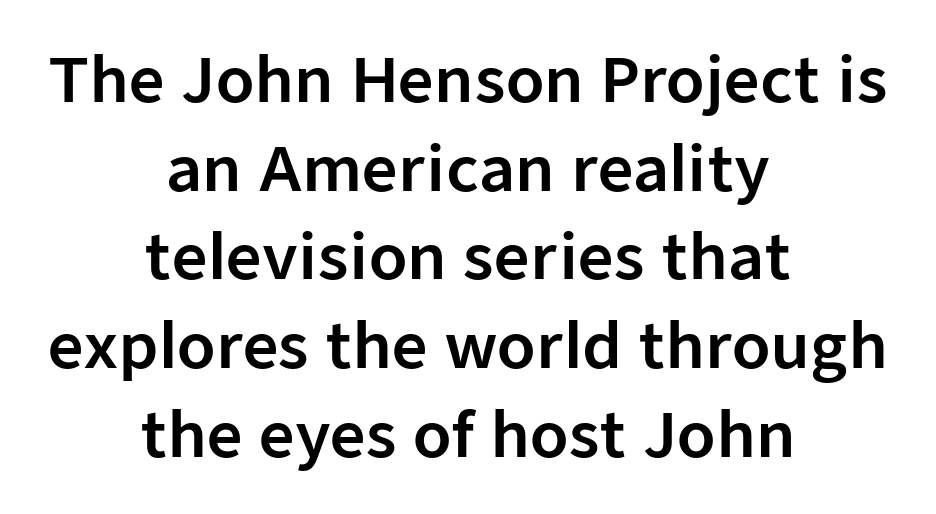
Q: Is the text italic (slanted)? A: No, it is upright.
Q: Is the typeface a serif or a sans-serif typeface? A: Sans-serif.
Q: Is the text underlined? A: No.
Q: How is the paragraph aligned? A: Centered.
Q: Is the spacing between letters normal or unusually wide? A: Normal.
Q: Is the spacing between lines tight, normal or loose? A: Normal.
Q: Width (condensed, normal, or wide)? A: Normal.
Q: Stroke contrast? A: Low.
Q: x-height? A: Medium.
Q: Monospaced? A: No.
